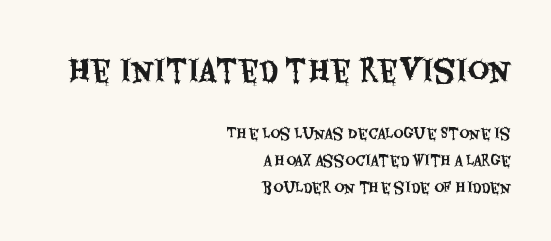
Every stem runs plumb, perpendicular to the baseline. Here the designer chose a conventional face with non-uniform glyph widths. Stroke terminals: plain, sans-serif. The foot of each line stays bare and open. Whoever set this chose breathing room over compactness in the vertical rhythm.
